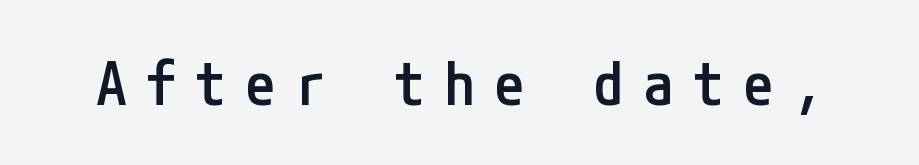
Q: Is the text bold? A: Semi-bold.
Q: Is the text italic (slanted)? A: No, it is upright.
Q: Is the typeface a serif or a sans-serif typeface? A: Sans-serif.
Q: Is the text underlined? A: No.
Q: Is the spacing between letters normal or unusually wide? A: Unusually wide.
Q: Width (condensed, normal, or wide)? A: Condensed.
Q: Stroke contrast? A: Low.
Q: x-height? A: Medium.
